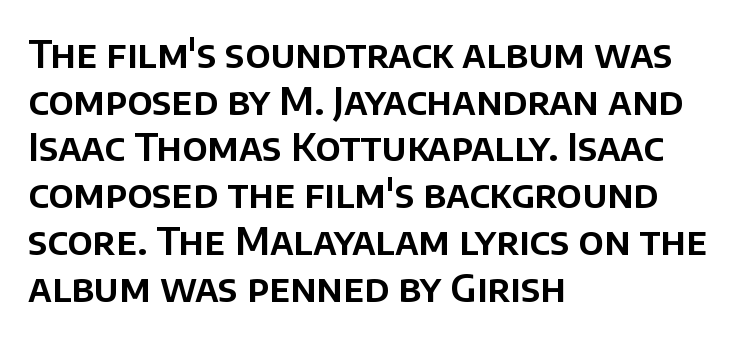
Q: Is the text italic (slanted)? A: No, it is upright.
Q: Is the typeface a serif or a sans-serif typeface? A: Sans-serif.
Q: Is the text underlined? A: No.
Q: How is the paragraph aligned? A: Left-aligned.
Q: Is the spacing between letters normal or unusually wide? A: Normal.
Q: Width (condensed, normal, or wide)? A: Normal.
Q: Stroke contrast? A: Low.
Q: x-height? A: Large.
Q: Monospaced? A: No.
